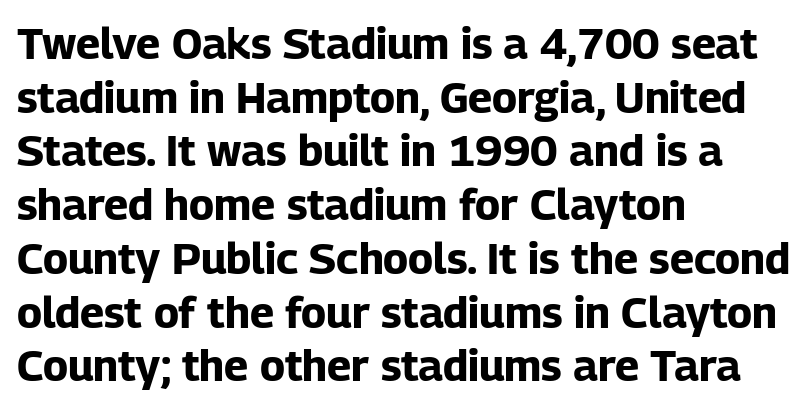
The image shows 43 px bold sans-serif type, upright; set left-aligned, normal line spacing (1.25x), normal letter spacing, not underlined; low stroke contrast and a medium x-height.
